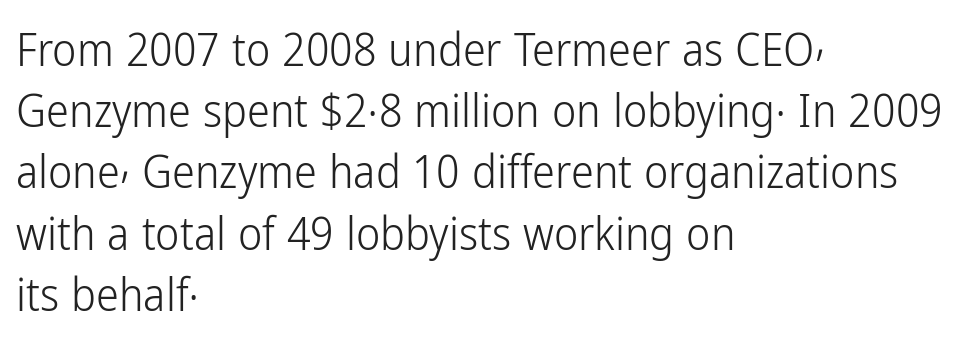
Think of a printed novel: that variable character pitch is what you see here. No feet cap the strokes, marking this as sans-serif type. Words appear dense and cohesive because spacing is normal. In terms of leading, this rendering sits right in the middle. Every character sits straight up, as roman type does.
